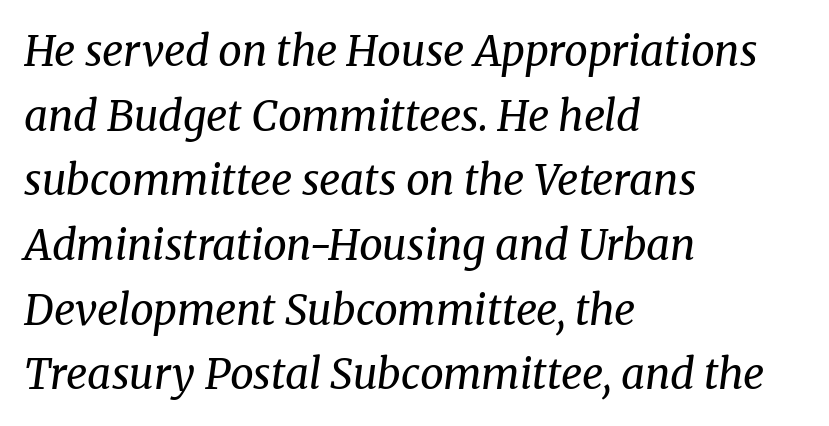
Q: Is the text bold? A: No.
Q: Is the text italic (slanted)? A: Yes, it leans right by about 8 degrees.
Q: Is the typeface a serif or a sans-serif typeface? A: Serif.
Q: Is the text underlined? A: No.
Q: How is the paragraph aligned? A: Left-aligned.
Q: Is the spacing between letters normal or unusually wide? A: Normal.
Q: Is the spacing between lines tight, normal or loose? A: Normal.
Q: Width (condensed, normal, or wide)? A: Normal.
Q: Stroke contrast? A: Medium.
Q: x-height? A: Medium.
Q: Monospaced? A: No.
